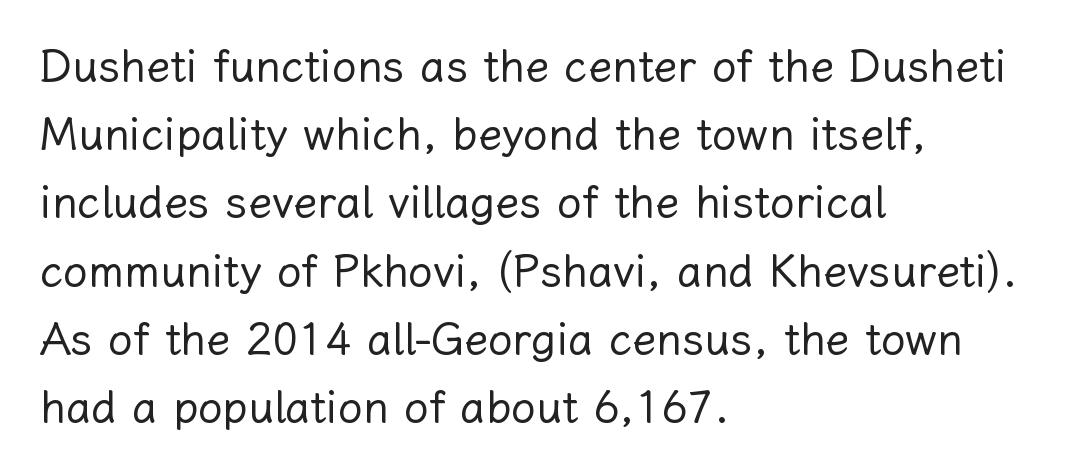
The image shows 44 px regular-weight type, upright; set left-aligned, normal line spacing (1.55x), normal letter spacing, not underlined; low stroke contrast and a medium x-height.
